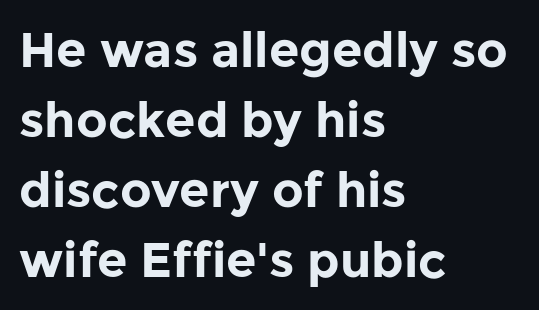
The rendering uses natural spacing where letterforms have individual widths. Is this a sans? Yes — the strokes have no serifs. In terms of posture, this sample is upright. The ragged edge is on the right, which tells us the setting is flush left. Here the glyphs are tracked normally, forming tight word shapes.
